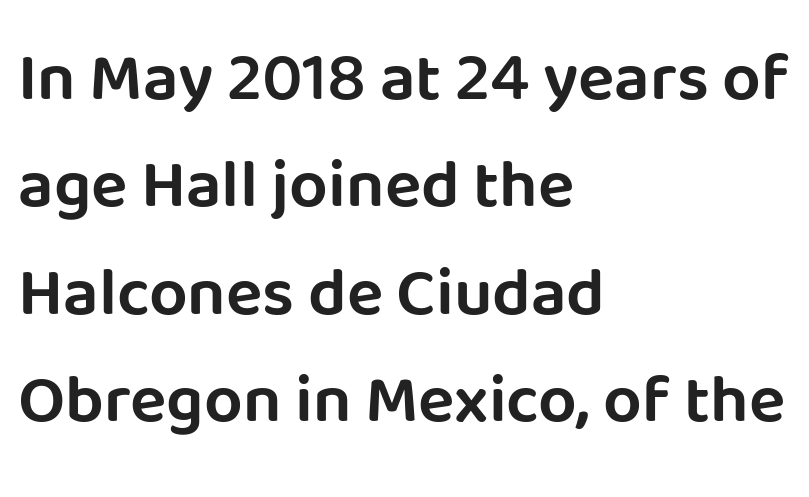
The image shows 68 px sans-serif type, upright; set left-aligned, normal line spacing (1.58x), normal letter spacing, not underlined; low stroke contrast and a large x-height.
